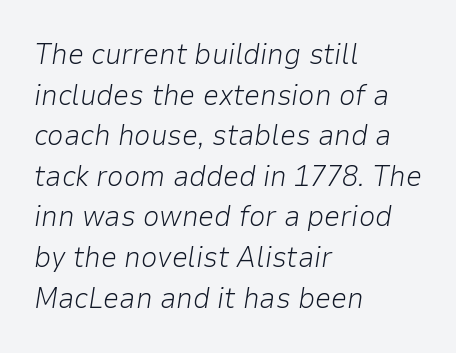
The image shows 29 px light type, italic (leaning right); set left-aligned, normal line spacing (1.4x), normal letter spacing, not underlined; low stroke contrast and a medium x-height.
